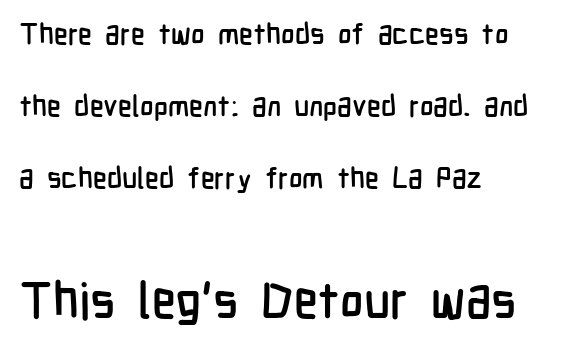
Q: Is the text italic (slanted)? A: No, it is upright.
Q: Is the typeface a serif or a sans-serif typeface? A: Sans-serif.
Q: Is the text underlined? A: No.
Q: How is the paragraph aligned? A: Left-aligned.
Q: Is the spacing between letters normal or unusually wide? A: Normal.
Q: Is the spacing between lines tight, normal or loose? A: Loose.
Q: Which block of text is set in a larger size, the first (top) or the second (bottom)? A: The second (bottom) one.
Q: Width (condensed, normal, or wide)? A: Condensed.
Q: Stroke contrast? A: Low.
Q: x-height? A: Medium.
Q: Monospaced? A: No.
